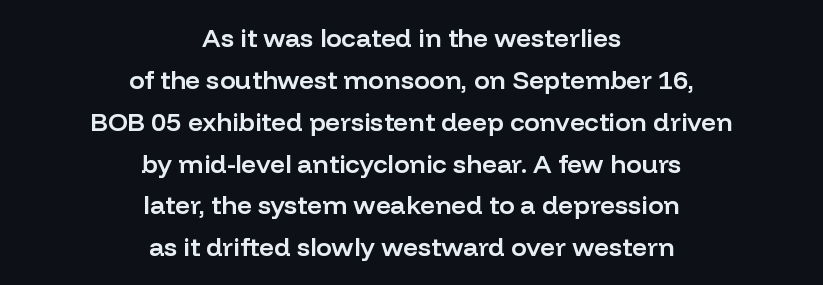
The image shows 26 px text type, upright; set centered, normal line spacing (1.61x), normal letter spacing, not underlined.
